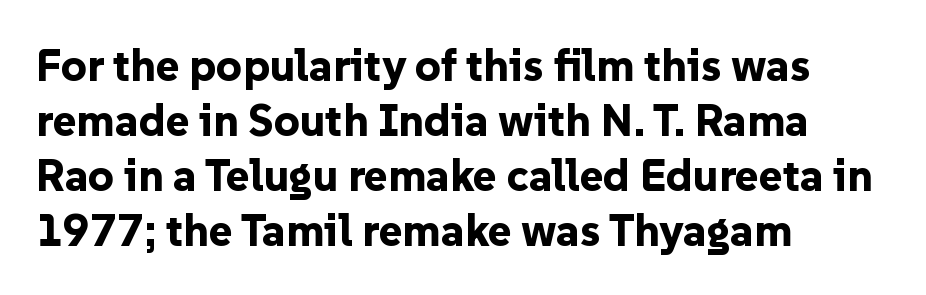
{"serif": "no", "italic": "no", "bold": "yes", "weight": "bold", "width": "normal", "stroke_contrast": "low", "x_height": "medium", "monospaced": "no", "underline": "no", "align": "left", "line_spacing_ratio": 1.22, "letter_spacing": "normal", "letter_spacing_em": 0.0, "glyph_px": 45}
